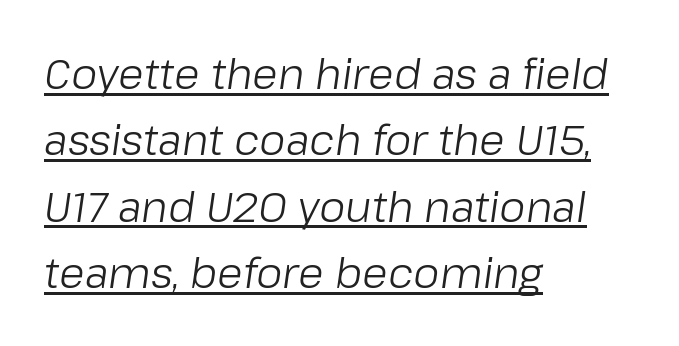
A typesetter would call this zero additional tracking. Letters have the restrained weight of plain body copy at most. The letters advance in unequal steps, a hallmark of proportional type. In CSS terms this would be text-align: left. The font's italic variant was chosen for this text.
